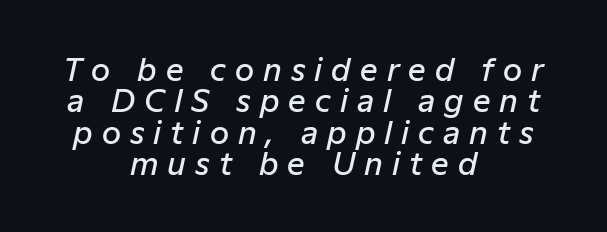
{"italic": "yes", "lean": "right", "slant_degrees": 12, "bold": "semi", "weight": "semibold", "width": "normal", "stroke_contrast": "low", "x_height": "medium", "monospaced": "no", "underline": "no", "align": "center", "line_spacing": "tight", "line_spacing_ratio": 1.01, "letter_spacing": "wide", "letter_spacing_em": 0.29, "glyph_px": 31}
